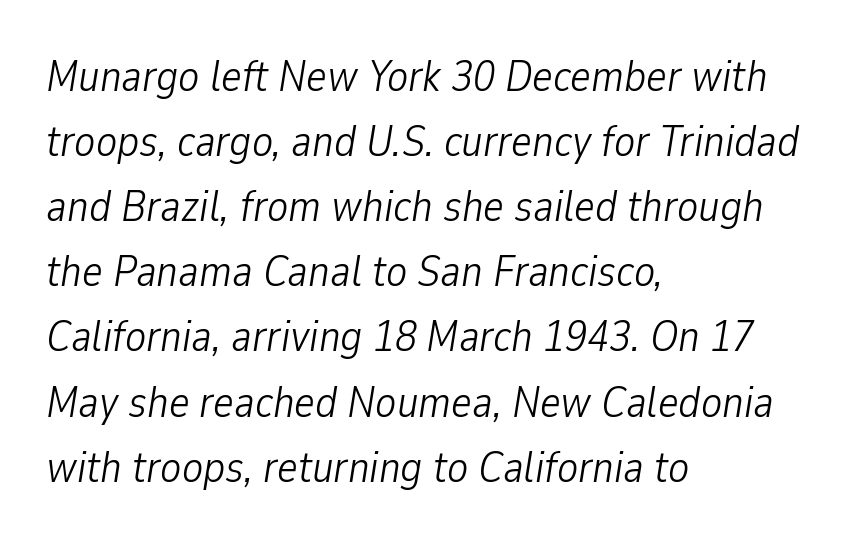
The image shows 44 px light, condensed type, italic (leaning right); set left-aligned, normal line spacing (1.48x), normal letter spacing, not underlined; low stroke contrast and a medium x-height.
